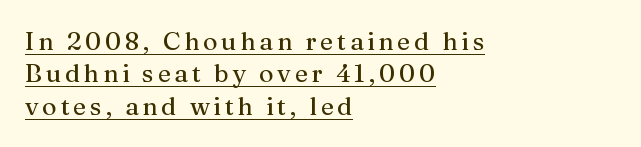
Q: Is the text italic (slanted)? A: No, it is upright.
Q: Is the text underlined? A: Yes.
Q: How is the paragraph aligned? A: Left-aligned.
Q: Is the spacing between lines tight, normal or loose? A: Normal.
